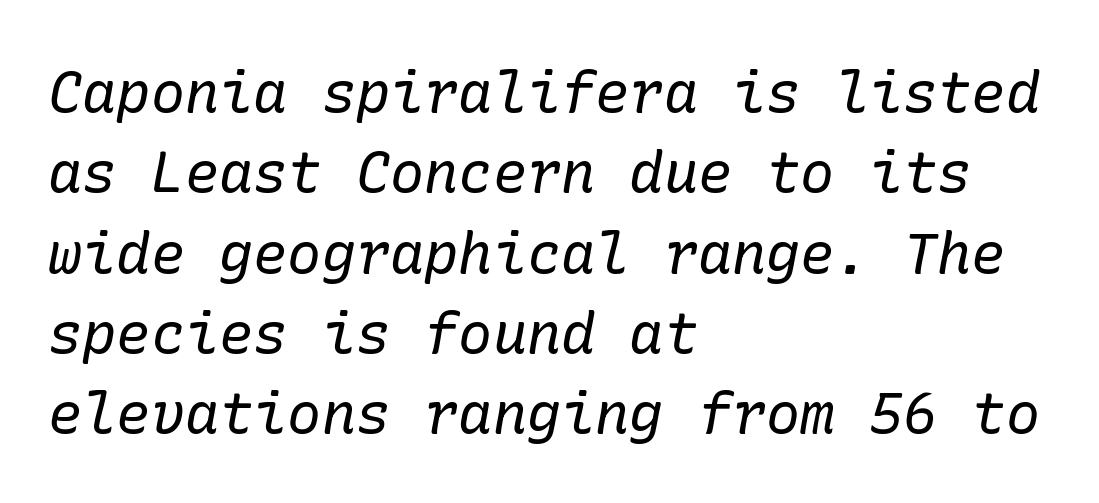
The image shows 57 px regular-weight type, italic (leaning right); set left-aligned, normal line spacing (1.41x), normal letter spacing, not underlined; low stroke contrast and a medium x-height.
